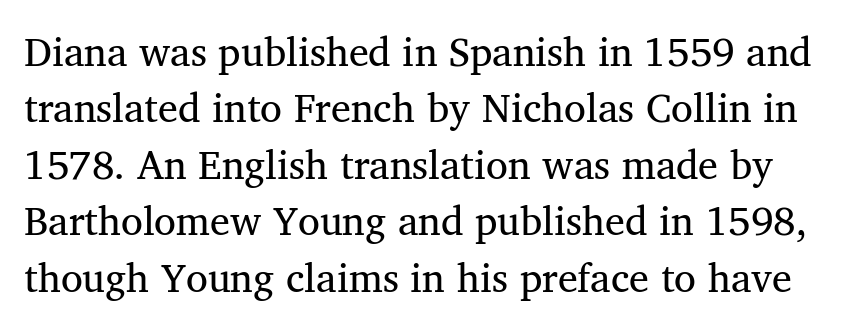
The image shows 40 px regular-weight serif type, upright; set normal line spacing (1.41x), normal letter spacing, not underlined; medium stroke contrast and a medium x-height.
